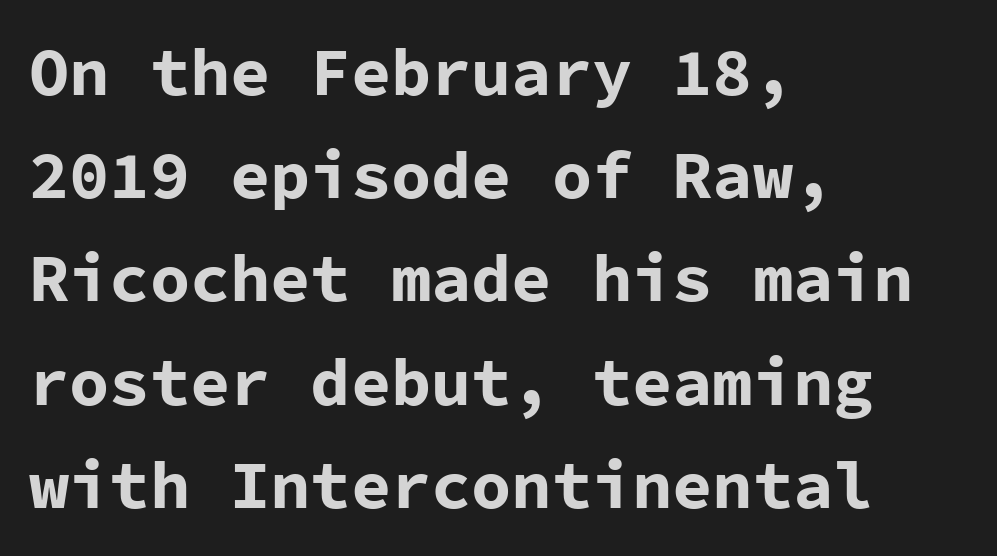
The image shows 67 px bold sans-serif type, upright, monospaced; set left-aligned, normal line spacing (1.54x), normal letter spacing, not underlined; low stroke contrast and a medium x-height.
